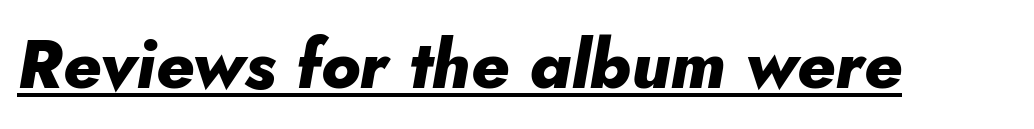
{"italic": "yes", "lean": "right", "slant_degrees": 10, "bold": "yes", "weight": "heavy", "width": "normal", "stroke_contrast": "low", "x_height": "small", "monospaced": "no", "underline": "yes", "letter_spacing": "normal", "letter_spacing_em": 0.0, "glyph_px": 68}
